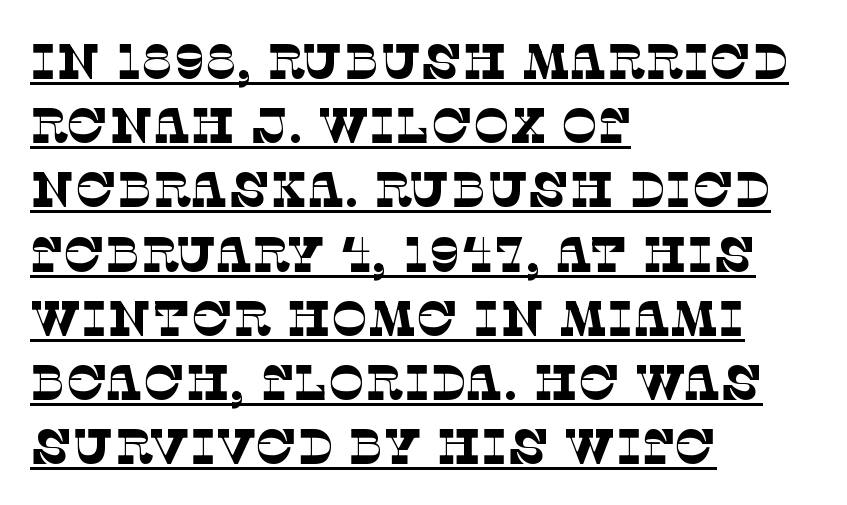
The cut favours lightness, reaching ordinary text weight at its darkest. The rendering uses a moderate line-height, typical for paragraphs. The text was rendered using a seriffed face with decorative stroke endings. This sample is left-justified, so line endings fall wherever the words run out. The horizontal fit of the characters is conventional and even. Looks like regular typesetting: each glyph gets only the width it needs.
